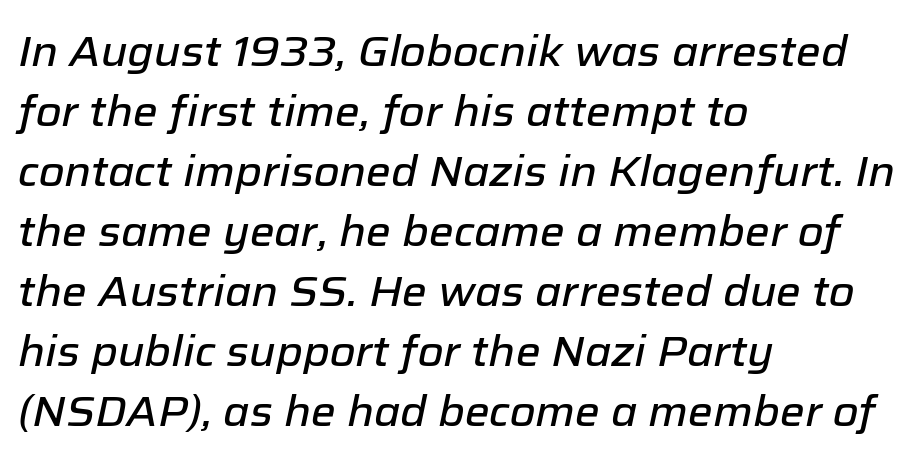
Honestly, the letter spacing is just normal — you wouldn't notice it. A typesetter would call this proportional, since set widths differ per character. The block of text has a typical density, with ordinary space between rows. In CSS terms this would be text-align: left.
